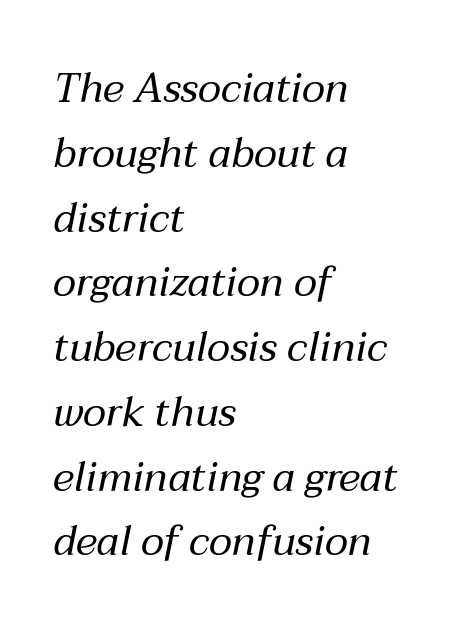
Tracking value appears to be zero — textbook default spacing. Decoration check: the copy has no underline. Baseline-to-baseline distance is the conventional proportion of letter height. Slant detected: the letters are inclined.
